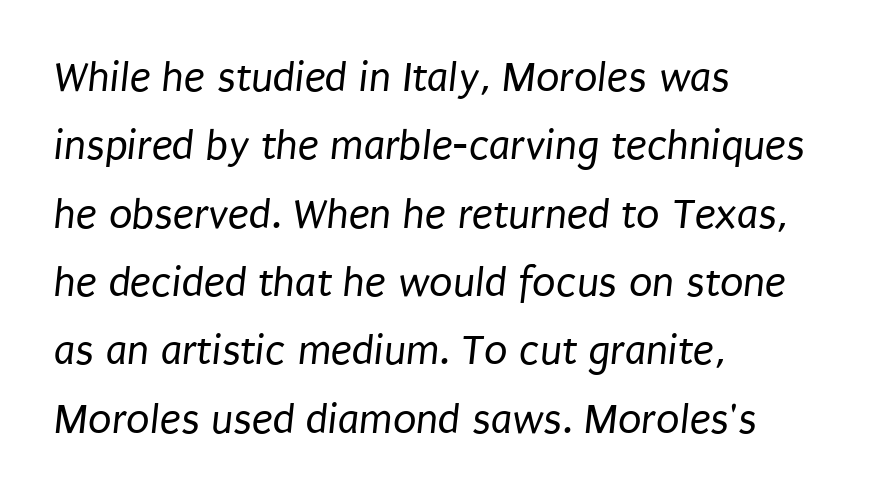
Q: Is the text bold? A: No.
Q: Is the typeface a serif or a sans-serif typeface? A: Sans-serif.
Q: Is the text underlined? A: No.
Q: How is the paragraph aligned? A: Left-aligned.
Q: Is the spacing between letters normal or unusually wide? A: Normal.
Q: Is the spacing between lines tight, normal or loose? A: Normal.
Q: Width (condensed, normal, or wide)? A: Condensed.
Q: Stroke contrast? A: Low.
Q: x-height? A: Large.
Q: Monospaced? A: No.
